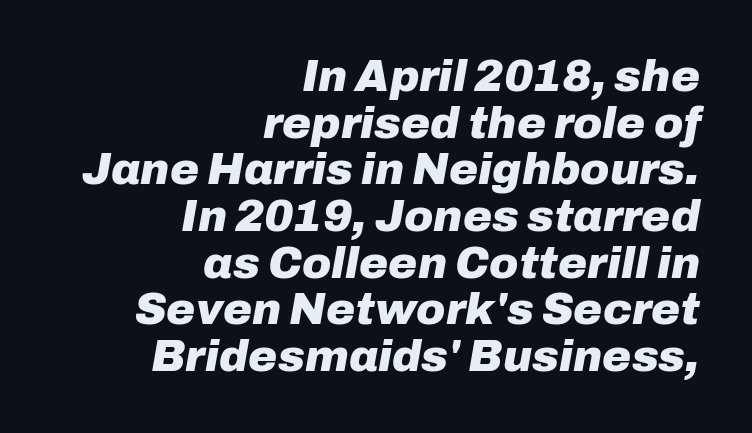
Q: Is the text bold? A: Yes.
Q: Is the text italic (slanted)? A: Yes, it leans right by about 10 degrees.
Q: Is the text underlined? A: No.
Q: How is the paragraph aligned? A: Right-aligned.
Q: Is the spacing between letters normal or unusually wide? A: Normal.
Q: Is the spacing between lines tight, normal or loose? A: Tight.
Q: Width (condensed, normal, or wide)? A: Normal.
Q: Stroke contrast? A: Low.
Q: x-height? A: Medium.
Q: Monospaced? A: No.
